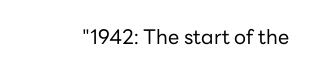
{"italic": "no", "bold": "no", "underline": "no", "letter_spacing": "normal", "letter_spacing_em": 0.0, "glyph_px": 20}
